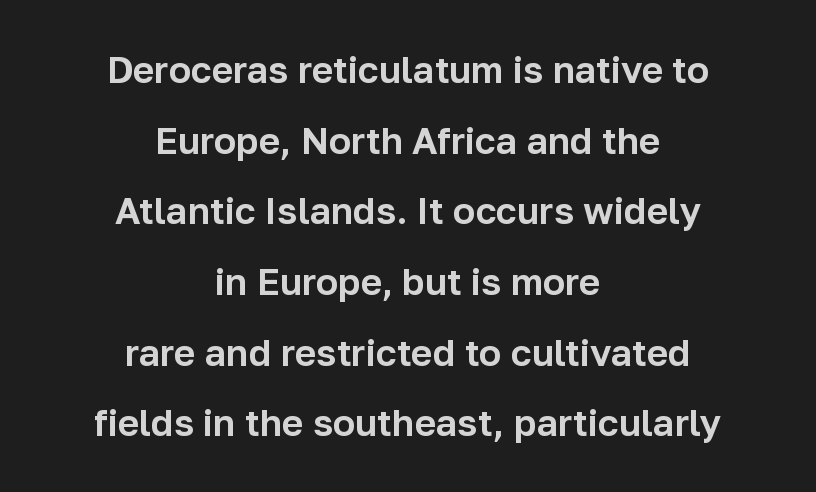
Q: Is the text italic (slanted)? A: No, it is upright.
Q: Is the typeface a serif or a sans-serif typeface? A: Sans-serif.
Q: Is the text underlined? A: No.
Q: How is the paragraph aligned? A: Centered.
Q: Is the spacing between letters normal or unusually wide? A: Normal.
Q: Is the spacing between lines tight, normal or loose? A: Loose.
Q: Width (condensed, normal, or wide)? A: Normal.
Q: Stroke contrast? A: Low.
Q: x-height? A: Medium.
Q: Monospaced? A: No.
